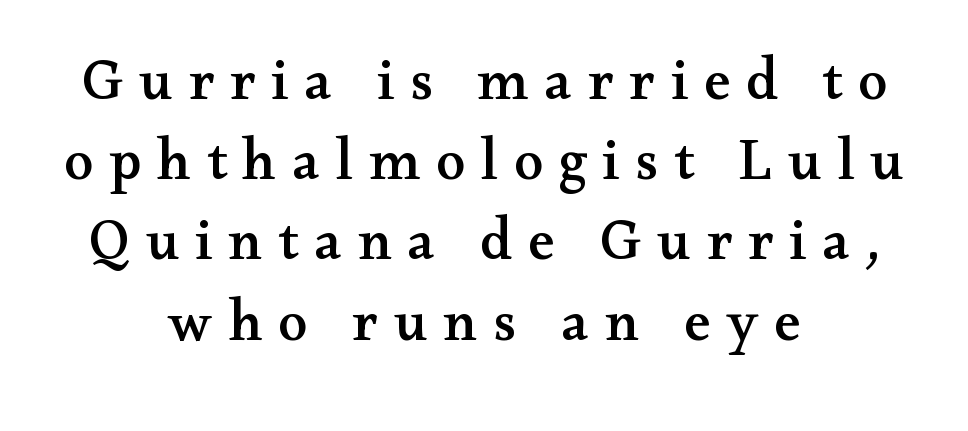
Someone cranked the tracking dial way up on this one. Honestly, there is no underline to notice here at all. These lines are composed in type with serifs. The letters stand straight up with perfectly vertical stems. Reading down the block, each line starts at a different indent, mirrored at its end.
